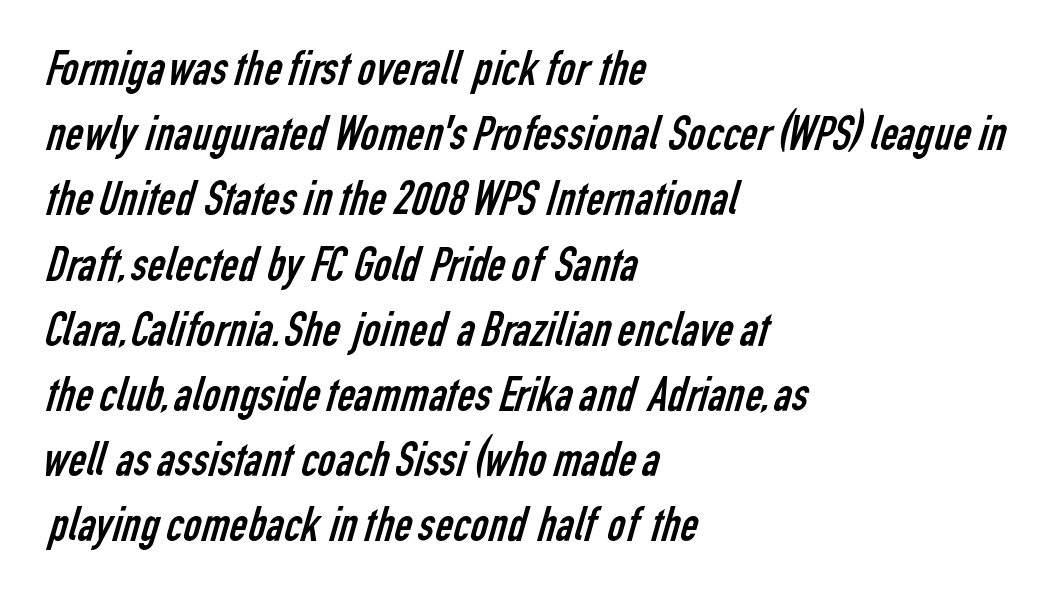
Q: Is the text bold? A: No.
Q: Is the typeface a serif or a sans-serif typeface? A: Sans-serif.
Q: Is the text underlined? A: No.
Q: How is the paragraph aligned? A: Left-aligned.
Q: Is the spacing between letters normal or unusually wide? A: Normal.
Q: Is the spacing between lines tight, normal or loose? A: Normal.
Q: Width (condensed, normal, or wide)? A: Condensed.
Q: Stroke contrast? A: Low.
Q: x-height? A: Medium.
Q: Monospaced? A: No.
